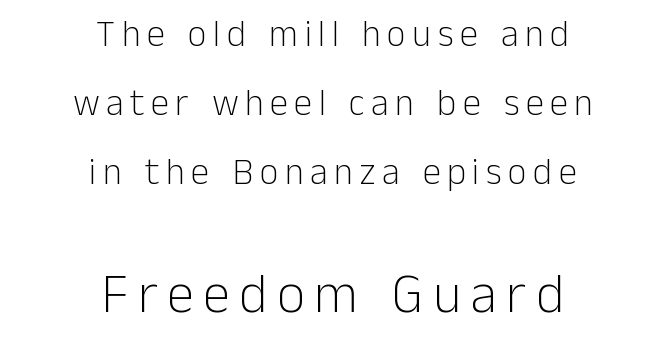
{"serif": "no", "italic": "no", "bold": "no", "weight": "light", "width": "normal", "stroke_contrast": "low", "x_height": "medium", "monospaced": "no", "underline": "no", "align": "center", "line_spacing_ratio": 1.87, "larger_block": "second", "size_ratio": 1.49, "glyph_px": 55}
